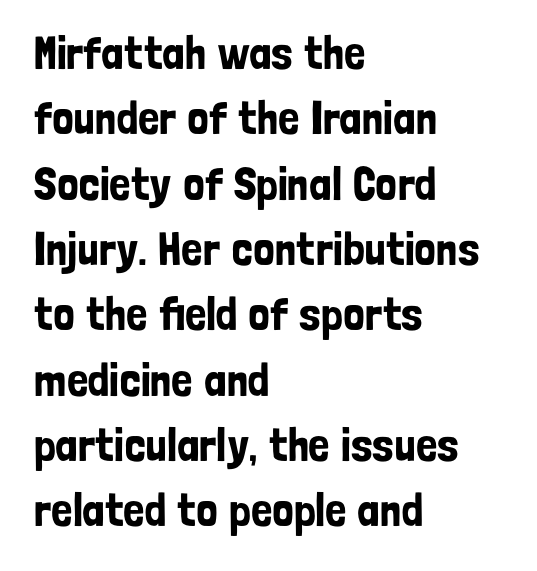
{"serif": "no", "italic": "no", "width": "condensed", "stroke_contrast": "low", "x_height": "medium", "monospaced": "no", "underline": "no", "align": "left", "line_spacing": "normal", "line_spacing_ratio": 1.39, "letter_spacing": "normal", "letter_spacing_em": 0.0, "glyph_px": 47}
